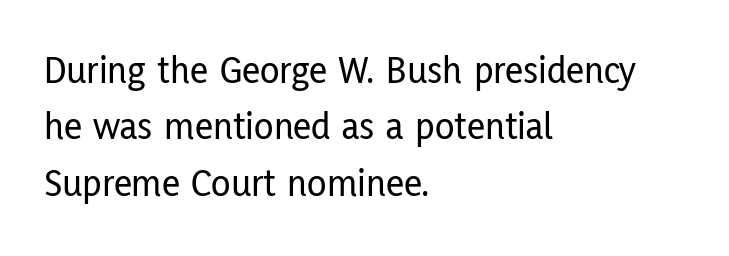
The image shows 40 px condensed sans-serif type, upright; set left-aligned, normal line spacing (1.41x), normal letter spacing, not underlined; low stroke contrast and a medium x-height.
